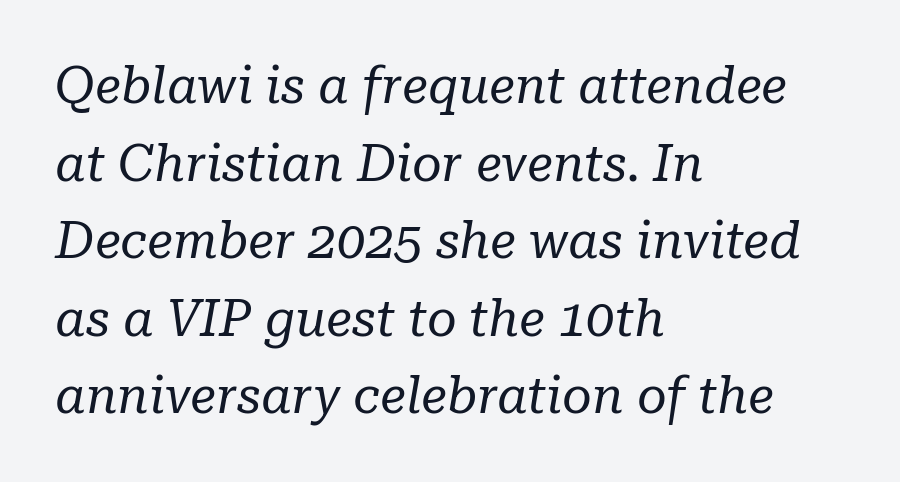
The typeface chosen for these lines features serifs. Does extra space separate the letters? No, they use regular spacing. Note the varied advance widths — an 'i' is clearly narrower than an 'm'. Typeset ragged right — the left edge is the straight one. It's the slanting kind of type. The font sits on the lighter half of the weight spectrum, regular included.
